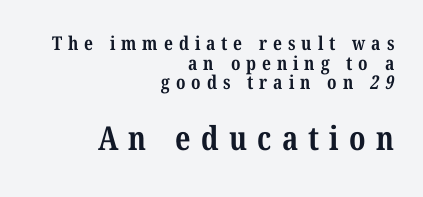
Q: Is the text bold? A: Yes.
Q: Is the typeface a serif or a sans-serif typeface? A: Serif.
Q: Is the text underlined? A: No.
Q: How is the paragraph aligned? A: Right-aligned.
Q: Is the spacing between letters normal or unusually wide? A: Unusually wide.
Q: Is the spacing between lines tight, normal or loose? A: Tight.
Q: Which block of text is set in a larger size, the first (top) or the second (bottom)? A: The second (bottom) one.
Q: Width (condensed, normal, or wide)? A: Condensed.
Q: Stroke contrast? A: Medium.
Q: x-height? A: Medium.
Q: Monospaced? A: No.
